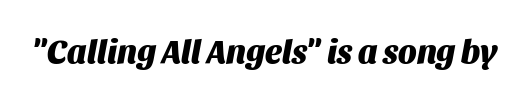
{"italic": "yes", "lean": "right", "slant_degrees": 11, "bold": "yes", "weight": "heavy", "width": "normal", "stroke_contrast": "medium", "x_height": "large", "monospaced": "no", "underline": "no", "letter_spacing": "normal", "letter_spacing_em": 0.0, "glyph_px": 33}
